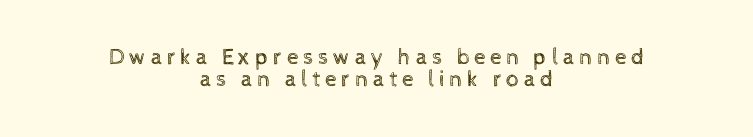
{"italic": "no", "bold": "no", "underline": "no", "align": "center", "line_spacing": "tight", "line_spacing_ratio": 0.96, "letter_spacing": "wide", "letter_spacing_em": 0.2, "glyph_px": 23}
